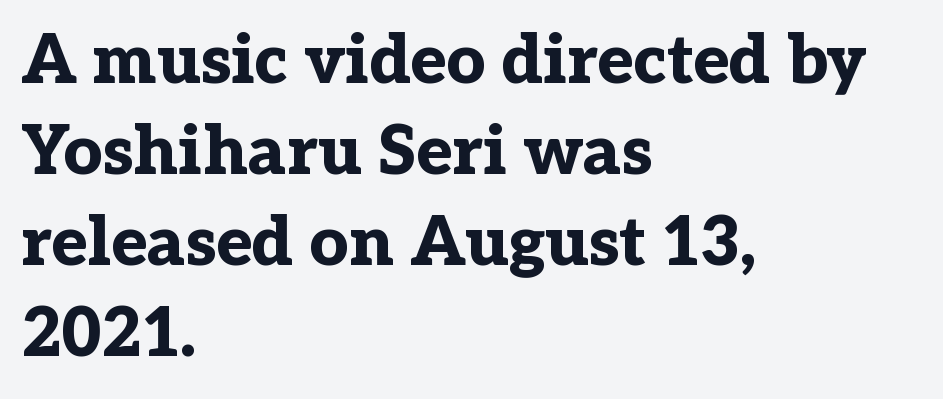
Q: Is the text bold? A: Yes.
Q: Is the text italic (slanted)? A: No, it is upright.
Q: Is the typeface a serif or a sans-serif typeface? A: Serif.
Q: Is the text underlined? A: No.
Q: How is the paragraph aligned? A: Left-aligned.
Q: Is the spacing between letters normal or unusually wide? A: Normal.
Q: Is the spacing between lines tight, normal or loose? A: Normal.
Q: Width (condensed, normal, or wide)? A: Normal.
Q: Stroke contrast? A: Low.
Q: x-height? A: Medium.
Q: Monospaced? A: No.
